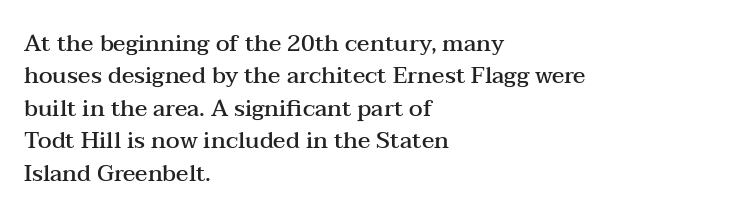
The image shows 23 px text type, upright; set left-aligned, normal line spacing (1.41x), normal letter spacing, not underlined.
